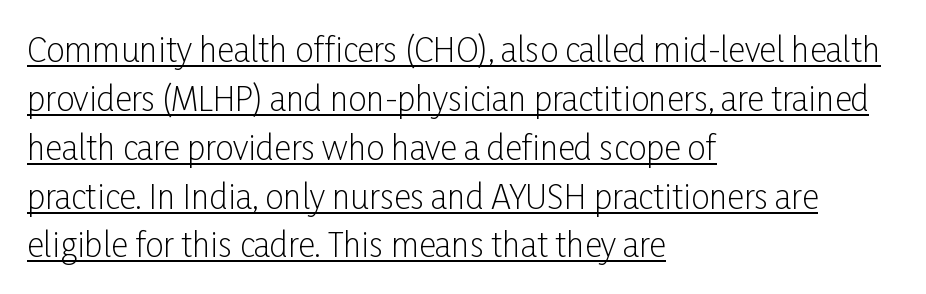
{"serif": "no", "italic": "no", "bold": "no", "weight": "light", "width": "condensed", "stroke_contrast": "low", "x_height": "medium", "monospaced": "no", "underline": "yes", "align": "left", "line_spacing": "normal", "line_spacing_ratio": 1.48, "letter_spacing": "normal", "letter_spacing_em": 0.0, "glyph_px": 33}
